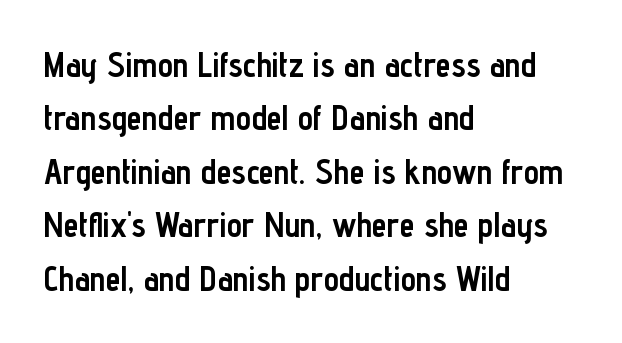
Q: Is the text bold? A: Yes.
Q: Is the text italic (slanted)? A: No, it is upright.
Q: Is the typeface a serif or a sans-serif typeface? A: Sans-serif.
Q: Is the text underlined? A: No.
Q: How is the paragraph aligned? A: Left-aligned.
Q: Is the spacing between letters normal or unusually wide? A: Normal.
Q: Is the spacing between lines tight, normal or loose? A: Normal.
Q: Width (condensed, normal, or wide)? A: Condensed.
Q: Stroke contrast? A: Low.
Q: x-height? A: Medium.
Q: Monospaced? A: No.
